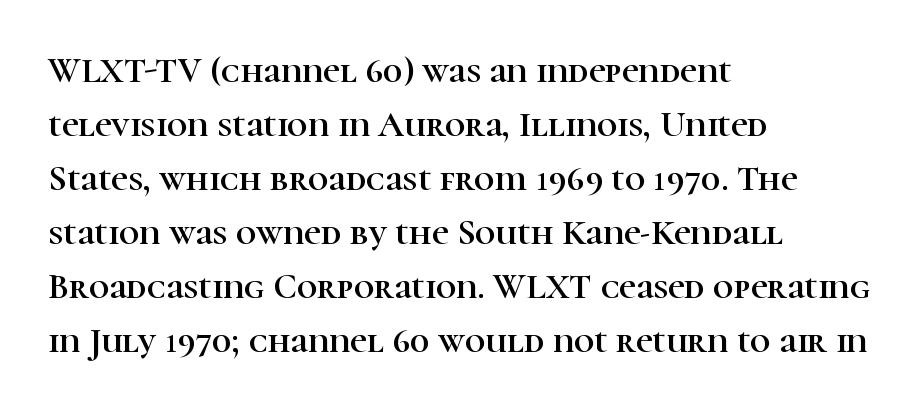
{"serif": "yes", "italic": "no", "width": "normal", "stroke_contrast": "high", "x_height": "medium", "monospaced": "no", "underline": "no", "align": "left", "line_spacing": "normal", "line_spacing_ratio": 1.5, "letter_spacing": "normal", "letter_spacing_em": 0.0, "glyph_px": 36}
